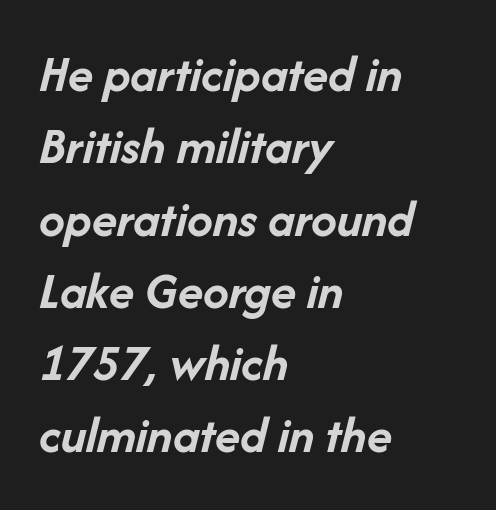
{"italic": "yes", "lean": "right", "slant_degrees": 14, "bold": "yes", "weight": "semibold", "width": "normal", "stroke_contrast": "low", "x_height": "medium", "monospaced": "no", "underline": "no", "align": "left", "line_spacing": "normal", "line_spacing_ratio": 1.39, "letter_spacing": "normal", "letter_spacing_em": 0.0, "glyph_px": 52}
